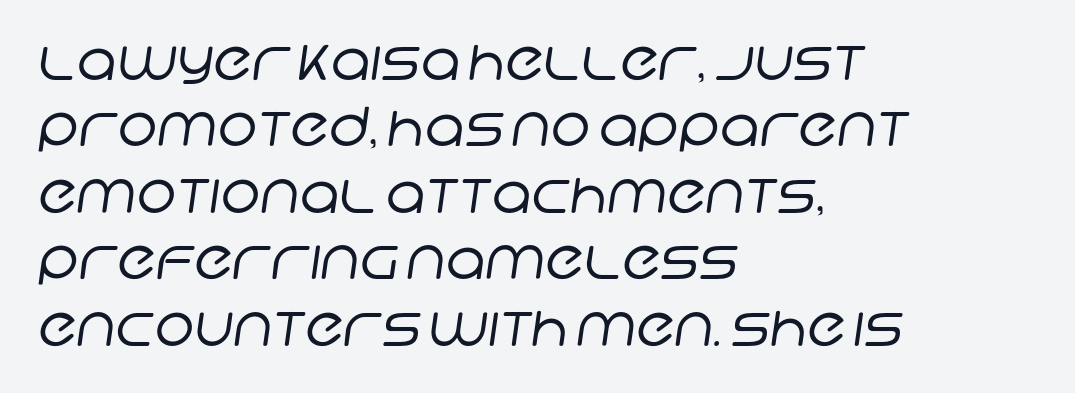
These lines keep a tight, regular rhythm from letter to letter. The paragraph shown leans on its left margin. Bold? No — there's no thickening of the strokes. The typeface chosen for these lines omits serifs. Descender tails drop into unmarked territory. A typesetter would call this proportional, since set widths differ per character.
